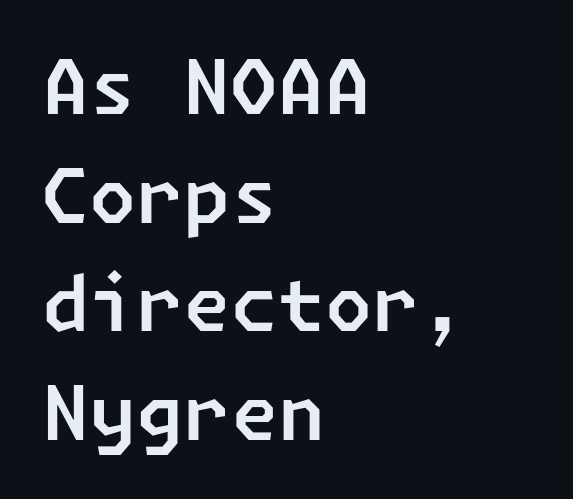
{"serif": "no", "width": "normal", "stroke_contrast": "low", "x_height": "medium", "underline": "no", "align": "left", "line_spacing": "normal", "line_spacing_ratio": 1.43, "letter_spacing": "normal", "letter_spacing_em": 0.0, "glyph_px": 76}
